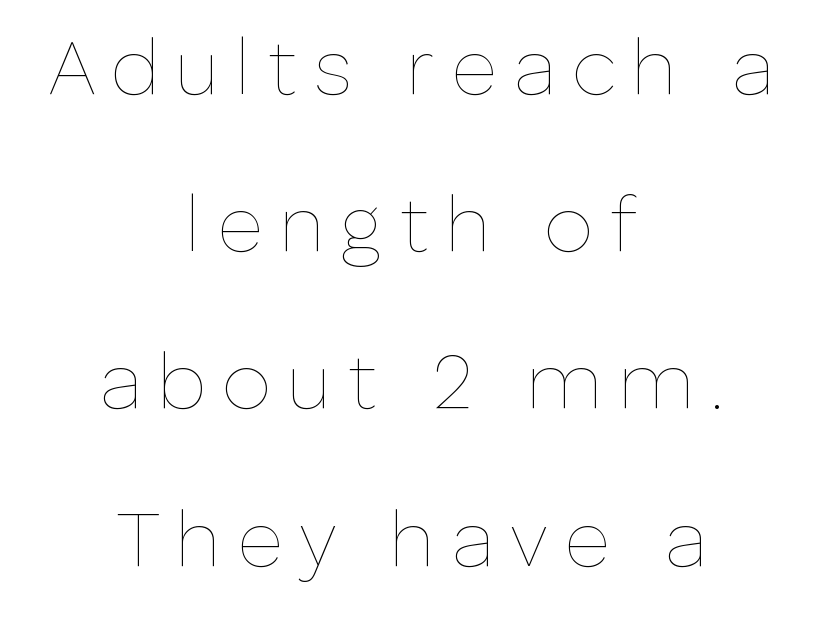
{"italic": "no", "bold": "no", "weight": "thin", "width": "normal", "stroke_contrast": "low", "x_height": "medium", "monospaced": "no", "underline": "no", "align": "center", "line_spacing": "loose", "line_spacing_ratio": 1.99, "letter_spacing": "wide", "letter_spacing_em": 0.2, "glyph_px": 79}
